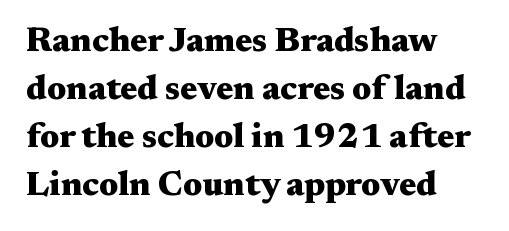
Between one letter and the next there's only the usual sliver of space. Note the varied advance widths — an 'i' is clearly narrower than an 'm'. The setting favours the left margin, as ordinary paragraphs usually do. The type sits square on the baseline with zero lean. Glance below the letters and you will spot only blank space. The strokes are fattened all the way to bold.
